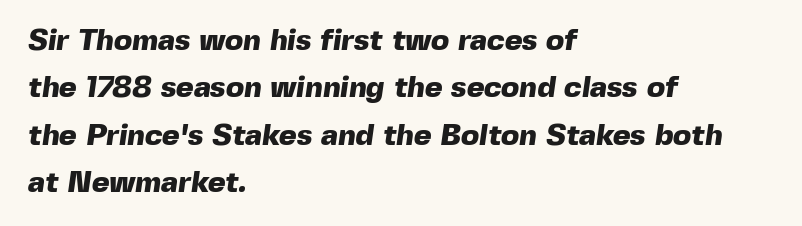
The image shows 30 px heavy sans-serif type; set left-aligned, normal line spacing (1.58x), normal letter spacing, not underlined; a medium x-height.
